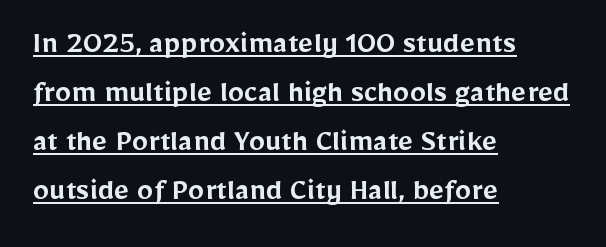
Spacing verdict: proportional, widths tailored to each character. Honestly, the underline is the first thing you notice here. What's the leading like? Ordinary, nothing unusual. Caption: standard tracking, unaltered. The font family rendered here belongs to the sans-serif group.
